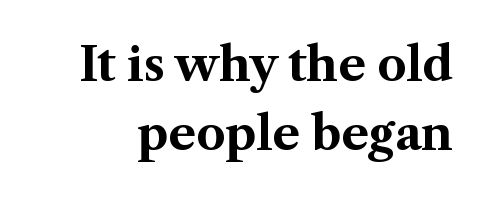
Q: Is the text bold? A: Yes.
Q: Is the text italic (slanted)? A: No, it is upright.
Q: Is the typeface a serif or a sans-serif typeface? A: Serif.
Q: Is the text underlined? A: No.
Q: Is the spacing between letters normal or unusually wide? A: Normal.
Q: Is the spacing between lines tight, normal or loose? A: Normal.
Q: Width (condensed, normal, or wide)? A: Normal.
Q: Stroke contrast? A: Medium.
Q: x-height? A: Medium.
Q: Monospaced? A: No.
